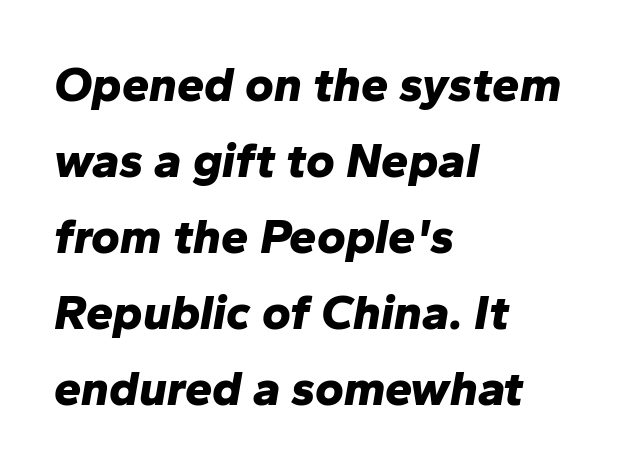
{"italic": "yes", "lean": "right", "slant_degrees": 10, "bold": "yes", "weight": "bold", "width": "normal", "stroke_contrast": "low", "x_height": "medium", "monospaced": "no", "underline": "no", "align": "left", "line_spacing": "normal", "line_spacing_ratio": 1.55, "letter_spacing": "normal", "letter_spacing_em": 0.0, "glyph_px": 49}
